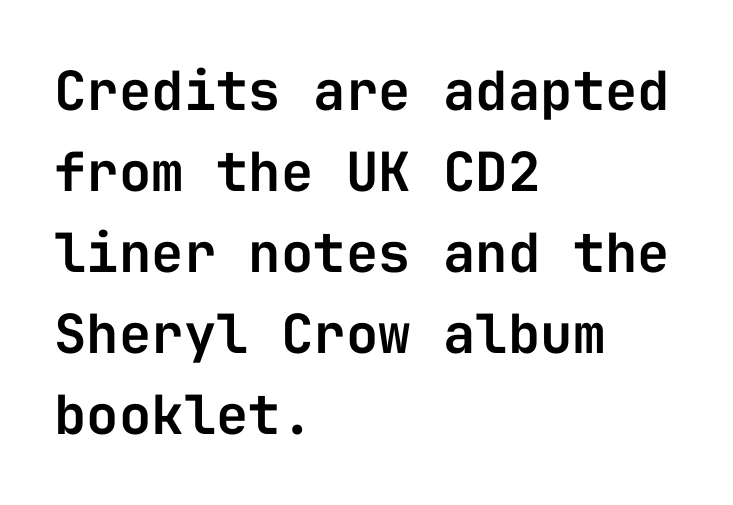
{"serif": "no", "italic": "no", "width": "normal", "stroke_contrast": "low", "x_height": "medium", "monospaced": "yes", "underline": "no", "align": "left", "line_spacing": "normal", "line_spacing_ratio": 1.5, "letter_spacing": "normal", "letter_spacing_em": 0.0, "glyph_px": 54}
